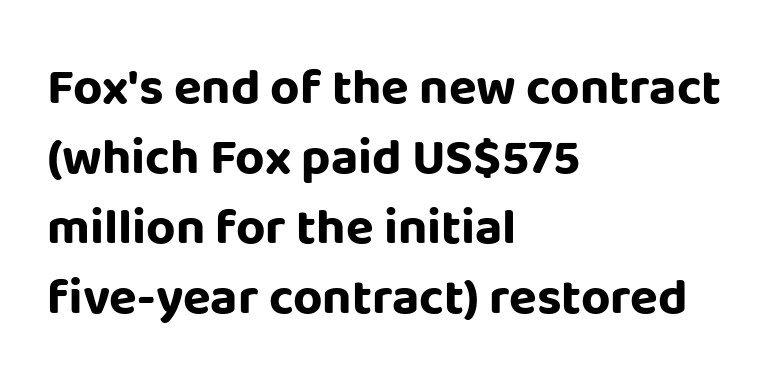
{"serif": "no", "italic": "no", "bold": "yes", "weight": "bold", "width": "normal", "stroke_contrast": "low", "x_height": "large", "monospaced": "no", "underline": "no", "align": "left", "line_spacing": "normal", "line_spacing_ratio": 1.37, "letter_spacing": "normal", "letter_spacing_em": 0.0, "glyph_px": 51}
